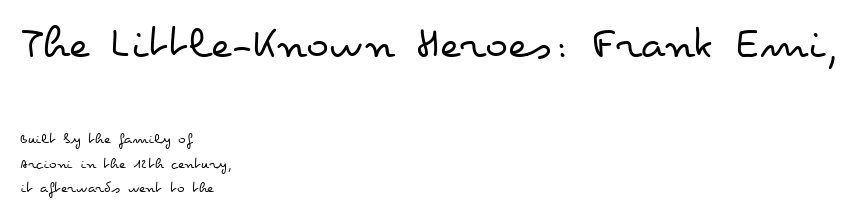
{"italic": "no", "bold": "no", "weight": "regular", "width": "wide", "stroke_contrast": "low", "x_height": "small", "monospaced": "no", "underline": "no", "align": "left", "line_spacing": "normal", "line_spacing_ratio": 1.52, "letter_spacing": "normal", "letter_spacing_em": 0.0, "larger_block": "first", "size_ratio": 3.0, "glyph_px": 48}
